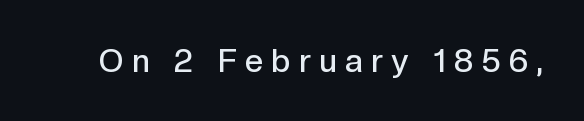
The image shows 32 px semibold sans-serif type, upright; set unusually wide letter spacing (+0.27 em), not underlined; a medium x-height.
